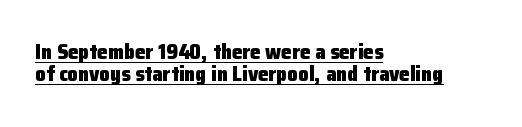
What decoration does the sample have? An underline. How would I describe the line gaps? Narrow and economical. The characters look thick and weighty, a clear bold. This sample uses plain, unmodified letter spacing. Caption: multi-line text, flush left, ragged right.
